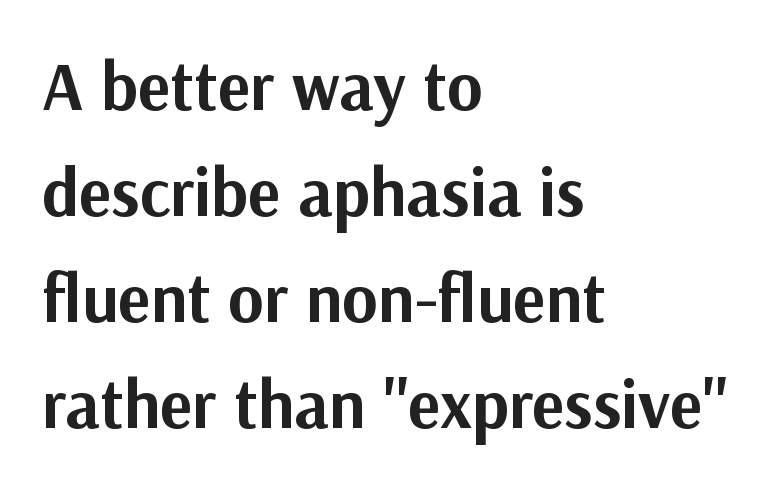
The image shows 68 px bold sans-serif type, upright; set left-aligned, normal line spacing (1.56x), normal letter spacing, not underlined; medium stroke contrast and a medium x-height.
